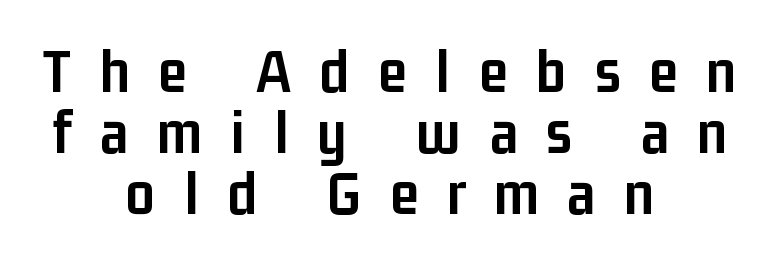
Q: Is the text bold? A: Yes.
Q: Is the text italic (slanted)? A: No, it is upright.
Q: Is the typeface a serif or a sans-serif typeface? A: Sans-serif.
Q: Is the text underlined? A: No.
Q: How is the paragraph aligned? A: Centered.
Q: Is the spacing between letters normal or unusually wide? A: Unusually wide.
Q: Is the spacing between lines tight, normal or loose? A: Tight.
Q: Width (condensed, normal, or wide)? A: Condensed.
Q: Stroke contrast? A: Low.
Q: x-height? A: Medium.
Q: Monospaced? A: No.
